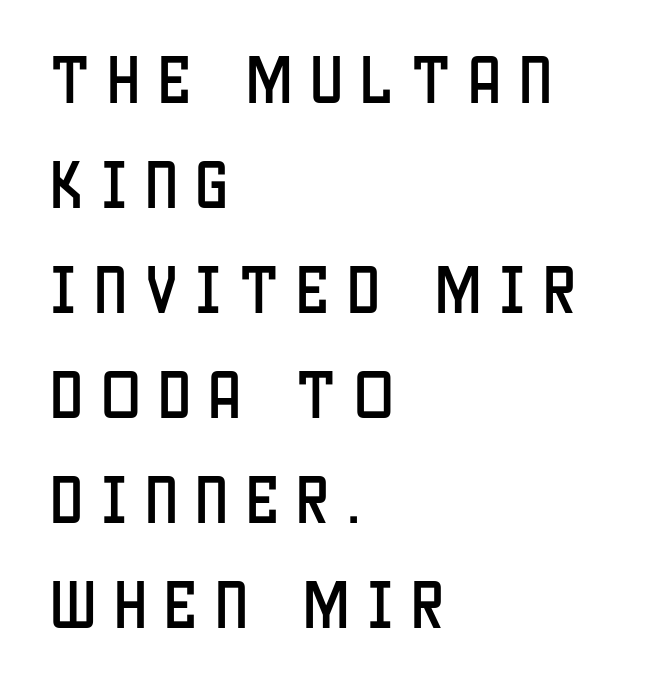
{"serif": "no", "italic": "no", "width": "condensed", "stroke_contrast": "low", "x_height": "large", "monospaced": "no", "underline": "no", "align": "left", "line_spacing": "loose", "line_spacing_ratio": 1.98, "letter_spacing": "wide", "letter_spacing_em": 0.33, "glyph_px": 53}
